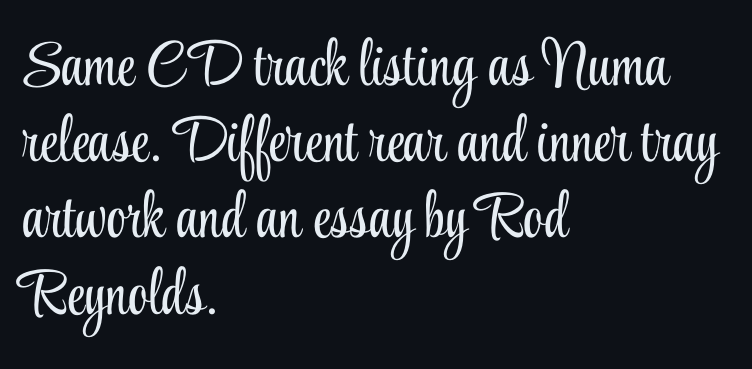
The image shows 63 px light, condensed serif type; set left-aligned, line spacing 1.21x, normal letter spacing, not underlined; low stroke contrast and a small x-height.
